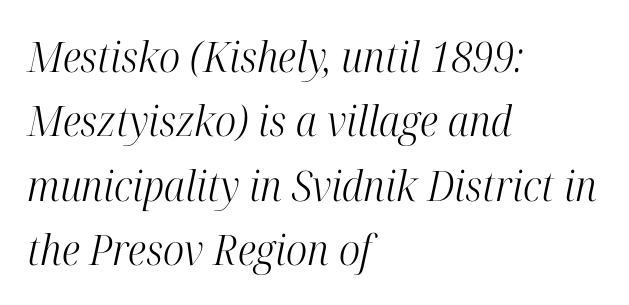
{"serif": "yes", "italic": "yes", "lean": "right", "slant_degrees": 12, "bold": "no", "weight": "light", "width": "condensed", "stroke_contrast": "high", "x_height": "medium", "monospaced": "no", "underline": "no", "align": "left", "line_spacing": "normal", "line_spacing_ratio": 1.53, "letter_spacing": "normal", "letter_spacing_em": 0.0, "glyph_px": 42}
